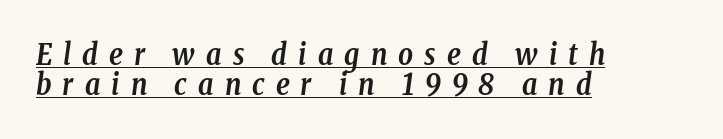
Tall strokes in this sample are angled rather than plumb. You could not count columns in this text — the font is proportionally spaced. Letter spacing: wide. This rendering uses left alignment, leaving the right contour irregular.
